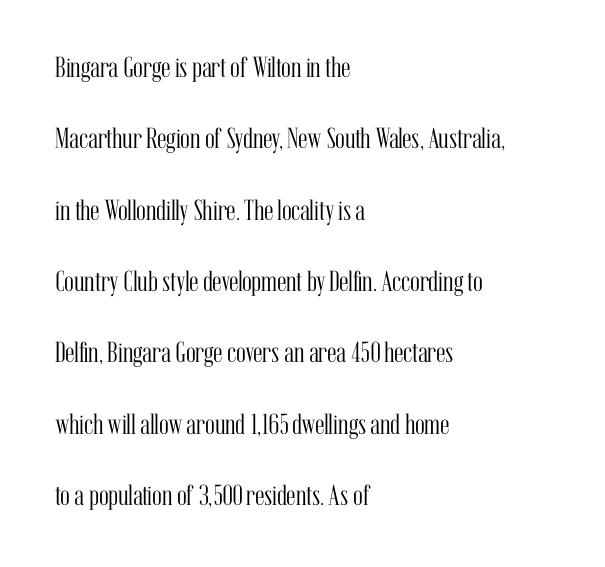
The image shows 29 px light, condensed serif type, upright; set left-aligned, loose line spacing (2.46x), normal letter spacing, not underlined; medium stroke contrast and a medium x-height.
